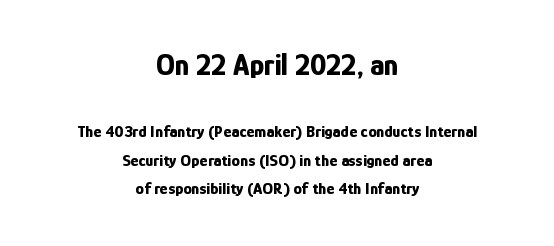
Do the characters align in a grid? No, the font is proportional. These lines are composed in type without serifs. A full-strength bold gives these letters their thick strokes. The whitespace from short lines is split evenly between both sides. Letters rest on an invisible, unmarked baseline. Large over small — that's the arrangement of the two blocks here.
